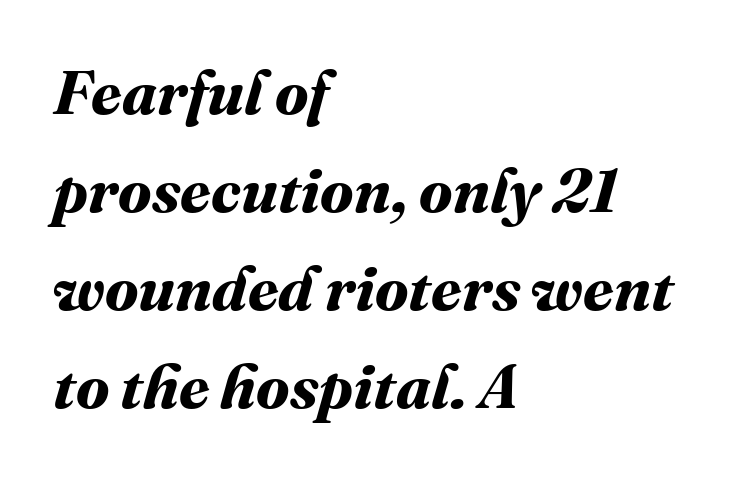
{"bold": "yes", "weight": "bold", "width": "normal", "stroke_contrast": "medium", "x_height": "medium", "monospaced": "no", "underline": "no", "align": "left", "line_spacing": "normal", "line_spacing_ratio": 1.58, "letter_spacing": "normal", "letter_spacing_em": 0.0, "glyph_px": 62}
